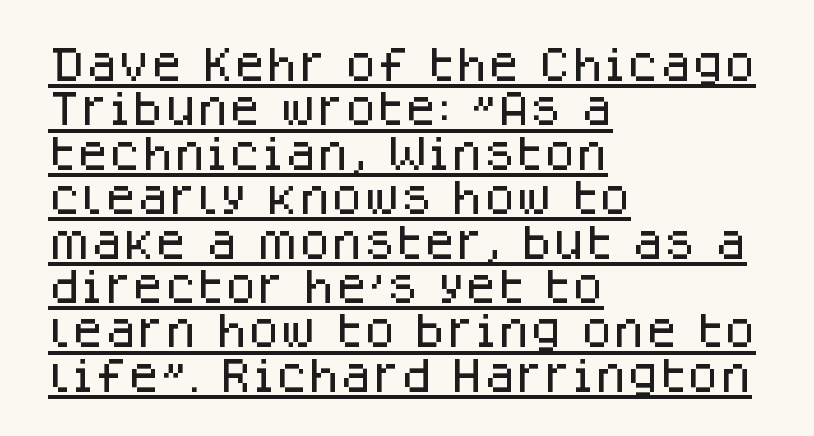
{"serif": "no", "italic": "no", "width": "normal", "stroke_contrast": "low", "x_height": "large", "monospaced": "no", "underline": "yes", "align": "left", "line_spacing_ratio": 1.2, "letter_spacing": "normal", "letter_spacing_em": 0.0, "glyph_px": 37}
